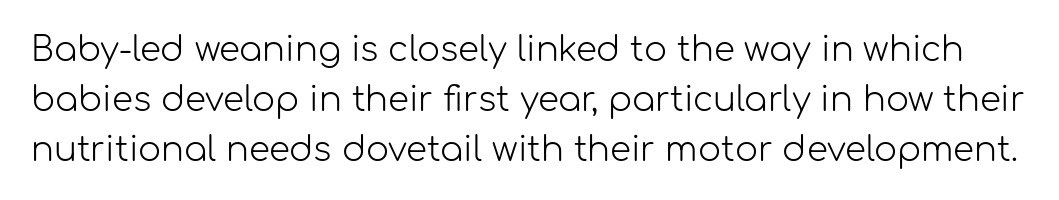
A typesetter would label this face a sans. Does the lettering tilt? It doesn't — this is upright. You could not count columns in this text — the font is proportionally spaced. Line spacing here is normal. The string is rendered with underlining switched off.
